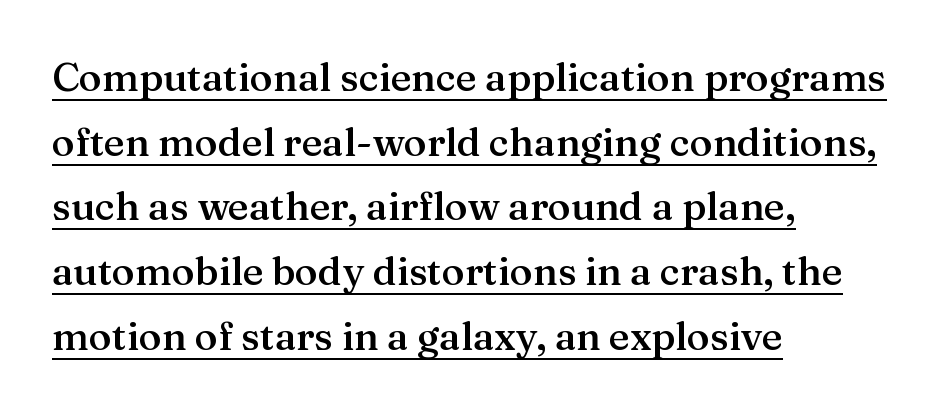
The image shows 39 px semibold serif type, upright; set left-aligned, normal line spacing (1.66x), normal letter spacing, underlined; medium stroke contrast and a medium x-height.
